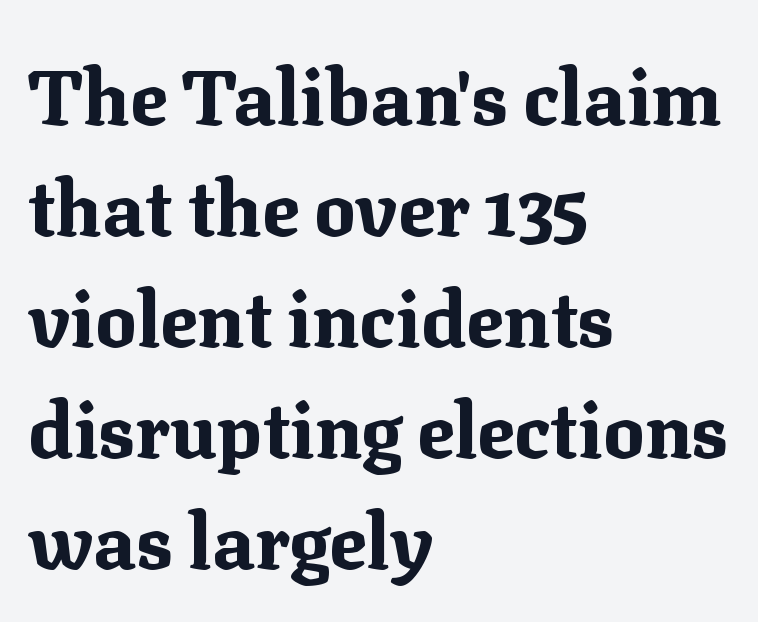
{"serif": "yes", "italic": "no", "bold": "yes", "weight": "bold", "width": "normal", "stroke_contrast": "medium", "x_height": "medium", "monospaced": "no", "underline": "no", "align": "left", "line_spacing": "normal", "line_spacing_ratio": 1.44, "letter_spacing": "normal", "letter_spacing_em": 0.0, "glyph_px": 77}
